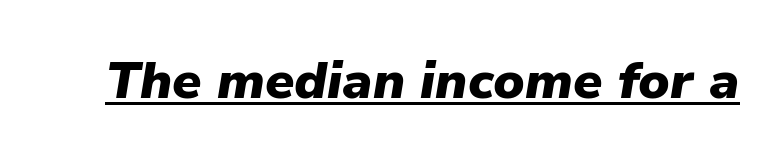
Thick stems and heavy bowls — unmistakably bold. These lines keep a tight, regular rhythm from letter to letter. This sample has the flowing, uneven cadence of proportional lettering. The typesetter has applied underlining to the passage shown.
